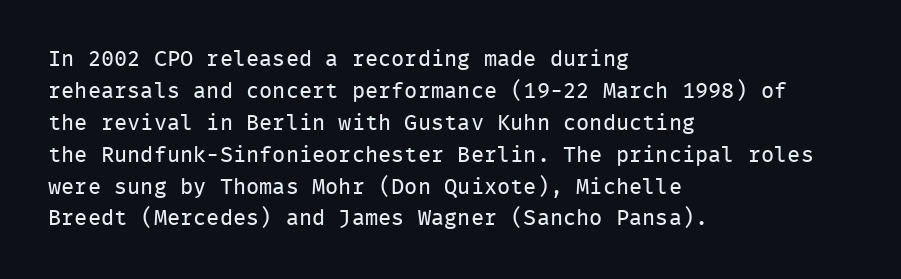
The image shows 22 px text type, upright; set left-aligned, normal line spacing (1.45x), normal letter spacing, not underlined.
